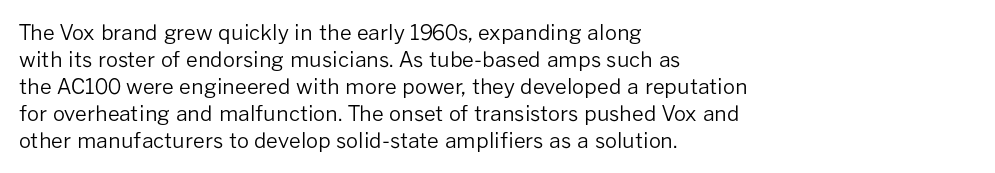
The passage shown is not underscored anywhere. Summary of vertical rhythm: regular, with standard interline spacing. The rag falls on the right side of this text block. Notice how the stems are strictly vertical — no italics here. Vertical stems look standard width or narrower in stroke.
